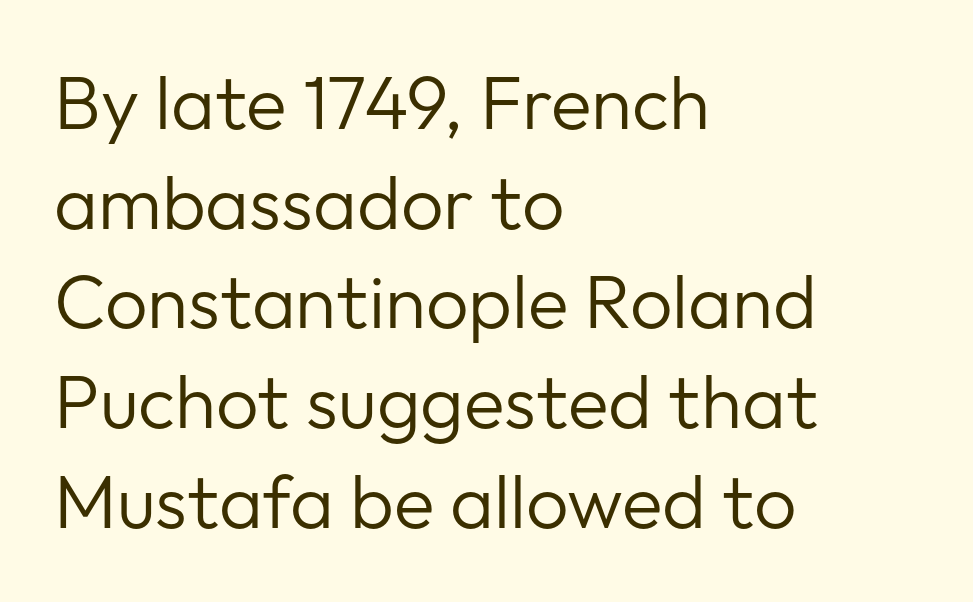
{"serif": "no", "italic": "no", "bold": "no", "weight": "regular", "width": "normal", "stroke_contrast": "low", "x_height": "medium", "monospaced": "no", "underline": "no", "align": "left", "line_spacing": "normal", "line_spacing_ratio": 1.33, "letter_spacing": "normal", "letter_spacing_em": 0.0, "glyph_px": 75}
